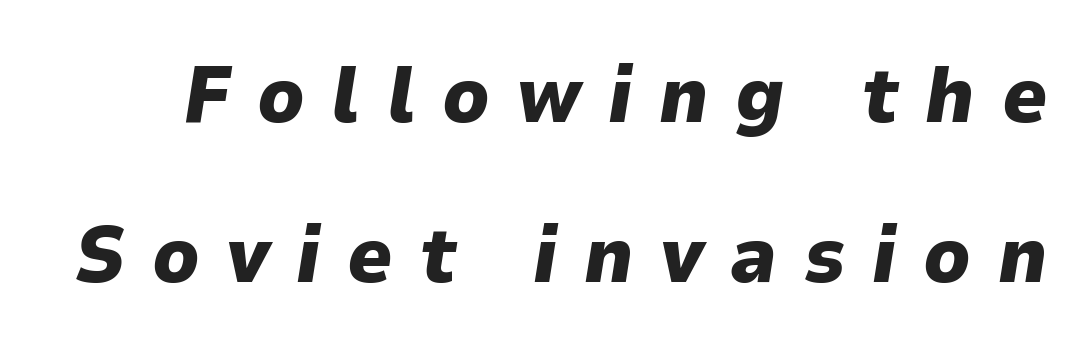
{"italic": "yes", "lean": "right", "slant_degrees": 9, "bold": "yes", "weight": "heavy", "width": "normal", "stroke_contrast": "low", "x_height": "medium", "monospaced": "no", "underline": "no", "line_spacing": "loose", "line_spacing_ratio": 2.02, "letter_spacing": "wide", "letter_spacing_em": 0.34, "glyph_px": 79}
